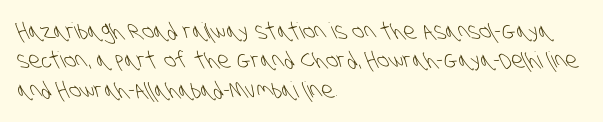
The rendering uses a moderate line-height, typical for paragraphs. Nothing heavy about these letters — not bold at all. In CSS terms this would be text-align: left. No extra tracking has been applied to these lines.
